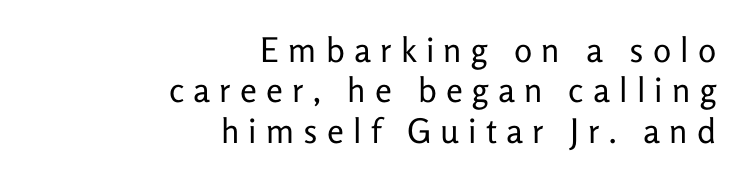
{"serif": "no", "italic": "no", "bold": "no", "weight": "regular", "width": "normal", "stroke_contrast": "low", "x_height": "medium", "monospaced": "no", "underline": "no", "align": "right", "line_spacing_ratio": 1.19, "letter_spacing": "wide", "letter_spacing_em": 0.27, "glyph_px": 34}
